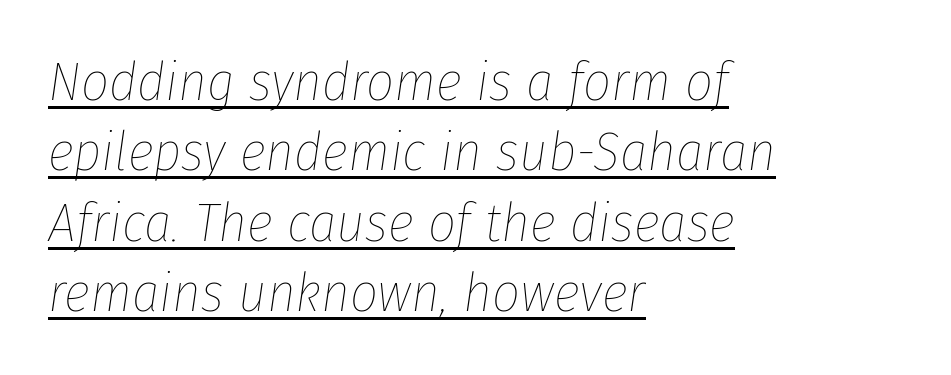
The image shows 55 px thin, condensed type, italic (leaning right); set left-aligned, normal line spacing (1.28x), normal letter spacing, underlined; low stroke contrast and a medium x-height.
